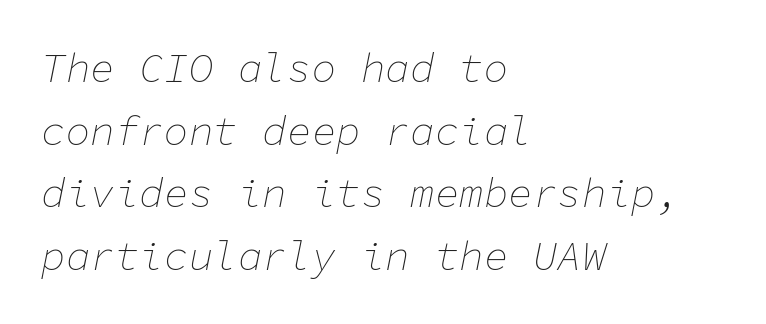
Q: Is the text bold? A: No.
Q: Is the text italic (slanted)? A: Yes, it leans right by about 11 degrees.
Q: Is the text underlined? A: No.
Q: How is the paragraph aligned? A: Left-aligned.
Q: Is the spacing between letters normal or unusually wide? A: Normal.
Q: Is the spacing between lines tight, normal or loose? A: Normal.
Q: Width (condensed, normal, or wide)? A: Normal.
Q: Stroke contrast? A: Low.
Q: x-height? A: Medium.
Q: Monospaced? A: Yes.
